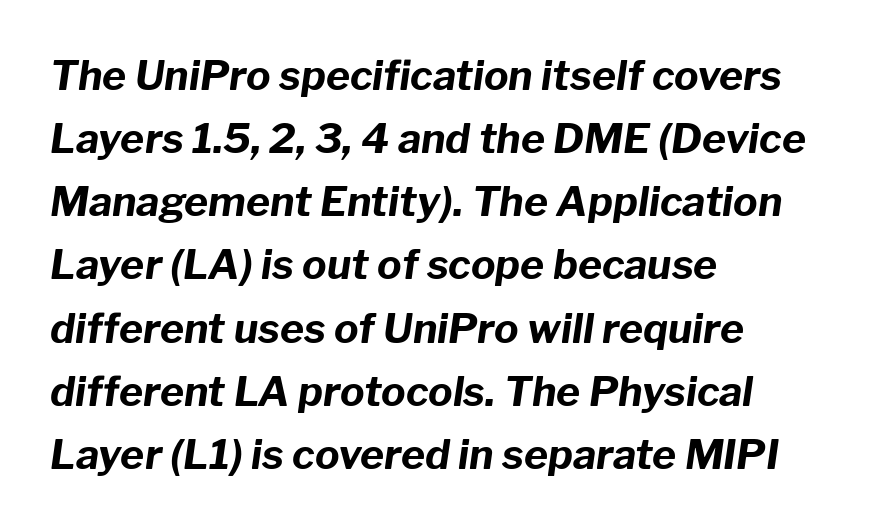
Q: Is the text bold? A: Yes.
Q: Is the text italic (slanted)? A: Yes, it leans right by about 8 degrees.
Q: Is the text underlined? A: No.
Q: How is the paragraph aligned? A: Left-aligned.
Q: Is the spacing between letters normal or unusually wide? A: Normal.
Q: Is the spacing between lines tight, normal or loose? A: Normal.
Q: Width (condensed, normal, or wide)? A: Normal.
Q: Stroke contrast? A: Low.
Q: x-height? A: Medium.
Q: Monospaced? A: No.
